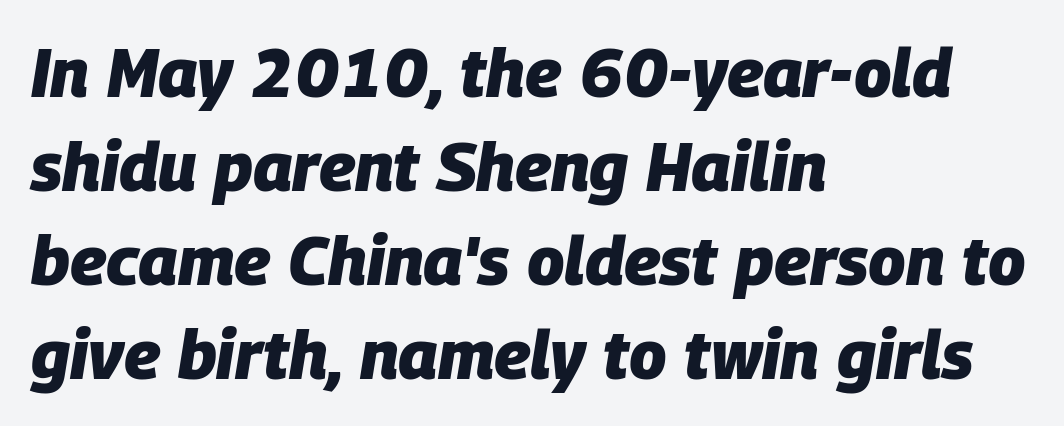
{"italic": "yes", "lean": "right", "slant_degrees": 9, "bold": "yes", "weight": "heavy", "width": "normal", "stroke_contrast": "low", "x_height": "large", "monospaced": "no", "underline": "no", "align": "left", "line_spacing": "normal", "line_spacing_ratio": 1.38, "letter_spacing": "normal", "letter_spacing_em": 0.0, "glyph_px": 68}
